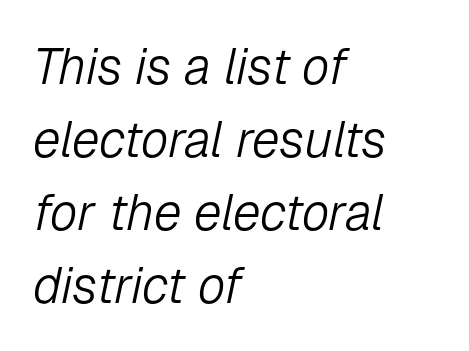
{"italic": "yes", "lean": "right", "slant_degrees": 12, "bold": "no", "weight": "light", "width": "normal", "stroke_contrast": "low", "x_height": "medium", "monospaced": "no", "underline": "no", "align": "left", "line_spacing": "normal", "line_spacing_ratio": 1.46, "letter_spacing": "normal", "letter_spacing_em": 0.0, "glyph_px": 50}
